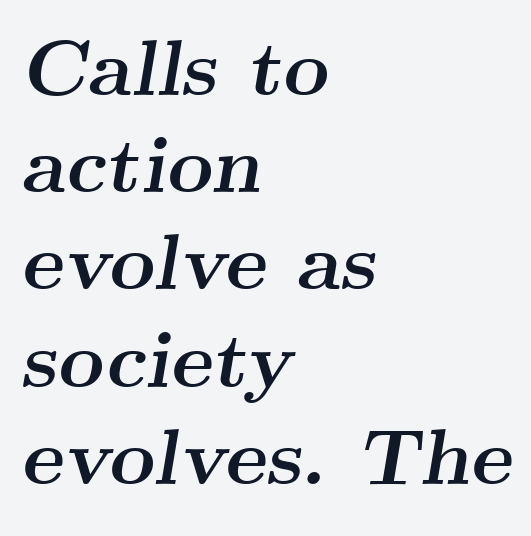
{"serif": "yes", "italic": "yes", "lean": "right", "slant_degrees": 9, "bold": "yes", "weight": "semibold", "width": "wide", "stroke_contrast": "medium", "x_height": "small", "monospaced": "no", "underline": "no", "align": "left", "line_spacing_ratio": 1.23, "letter_spacing": "normal", "letter_spacing_em": 0.0, "glyph_px": 79}
